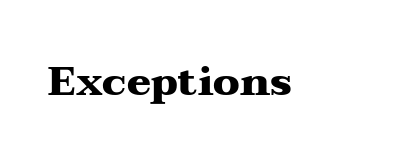
{"serif": "yes", "italic": "no", "bold": "yes", "weight": "heavy", "width": "wide", "stroke_contrast": "medium", "x_height": "medium", "monospaced": "no", "underline": "no", "letter_spacing": "normal", "letter_spacing_em": 0.0, "glyph_px": 40}
